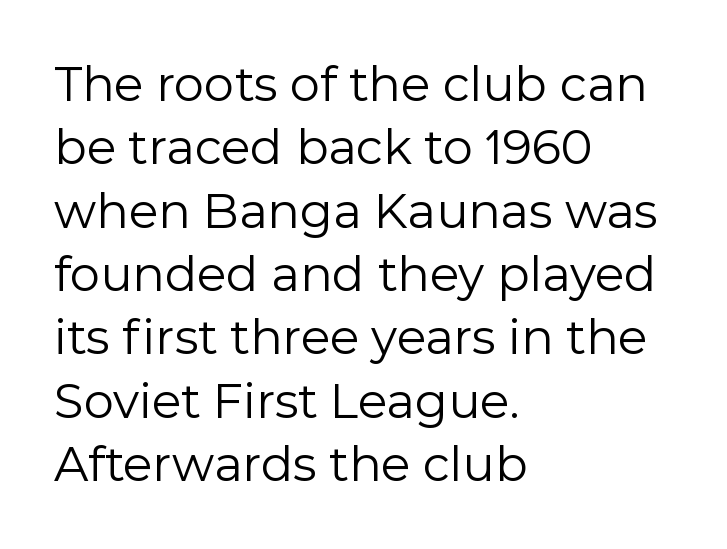
{"serif": "no", "italic": "no", "bold": "no", "weight": "regular", "width": "normal", "x_height": "medium", "monospaced": "no", "underline": "no", "align": "left", "line_spacing": "normal", "line_spacing_ratio": 1.32, "letter_spacing": "normal", "letter_spacing_em": 0.0, "glyph_px": 48}
